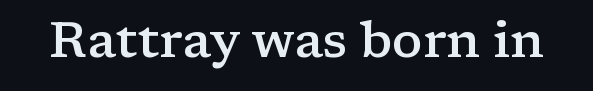
Q: Is the text bold? A: Semi-bold.
Q: Is the text italic (slanted)? A: No, it is upright.
Q: Is the typeface a serif or a sans-serif typeface? A: Serif.
Q: Is the text underlined? A: No.
Q: Is the spacing between letters normal or unusually wide? A: Normal.
Q: Width (condensed, normal, or wide)? A: Wide.
Q: Stroke contrast? A: Low.
Q: x-height? A: Medium.
Q: Monospaced? A: No.
